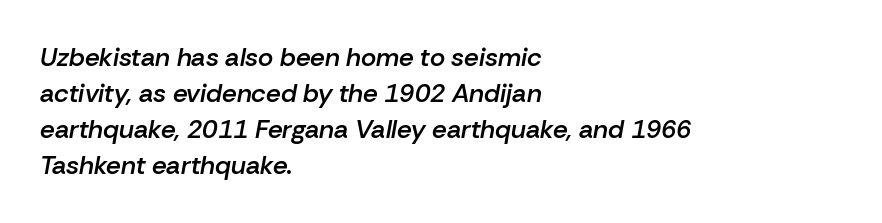
The image shows 26 px text type, italic (leaning right); set left-aligned, normal line spacing (1.38x), normal letter spacing, not underlined.
